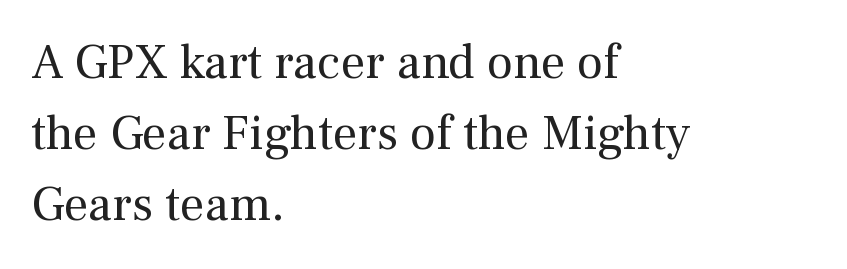
{"serif": "yes", "italic": "no", "bold": "no", "weight": "regular", "width": "normal", "stroke_contrast": "medium", "x_height": "medium", "monospaced": "no", "underline": "no", "align": "left", "line_spacing": "normal", "line_spacing_ratio": 1.45, "letter_spacing": "normal", "letter_spacing_em": 0.0, "glyph_px": 49}
